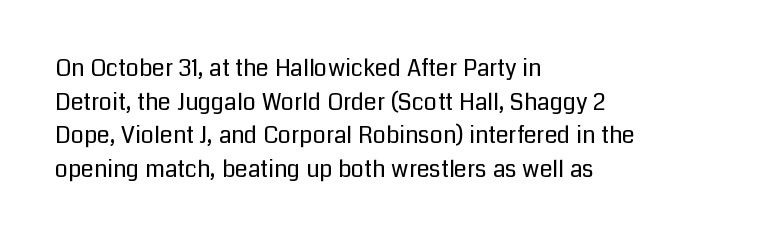
What stands out about the letter spacing? Nothing — it is the standard amount. Type without underlining. You can tell it's not italic because the verticals are truly vertical. Is there much room between lines? A standard amount, neither cramped nor airy.
